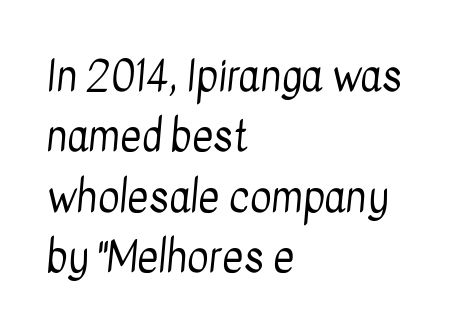
Each word holds together tightly as a unit, with standard inter-letter gaps. You could not count columns in this text — the font is proportionally spaced. Regarding leading, the lines here are spaced in the standard way. Each letter's strokes conclude bluntly, with no projecting serifs. Nothing heavy about these letters — not bold at all. A classic flush-left, rag-right setting is used for this passage.
